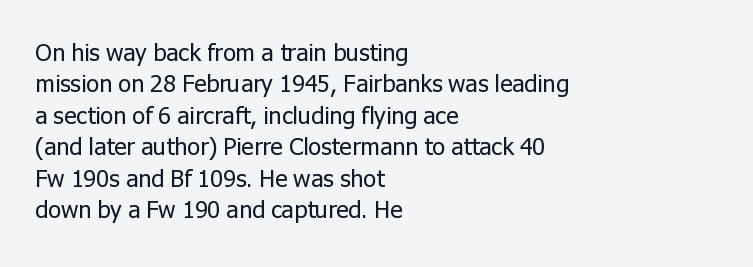
The image shows 24 px text type, upright; set left-aligned, normal line spacing (1.31x), normal letter spacing, not underlined.
